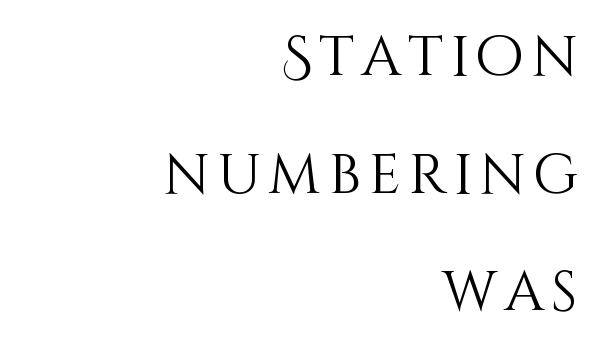
The image shows 56 px light type, upright; set right-aligned, loose line spacing (2.1x), not underlined; medium stroke contrast and a large x-height.
